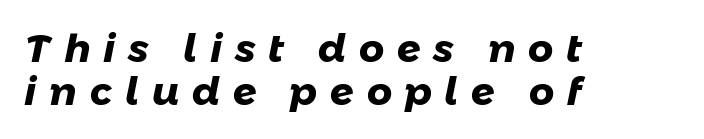
Q: Is the text bold? A: Yes.
Q: Is the typeface a serif or a sans-serif typeface? A: Sans-serif.
Q: Is the text underlined? A: No.
Q: How is the paragraph aligned? A: Left-aligned.
Q: Is the spacing between letters normal or unusually wide? A: Unusually wide.
Q: Is the spacing between lines tight, normal or loose? A: Tight.
Q: Width (condensed, normal, or wide)? A: Normal.
Q: Stroke contrast? A: Low.
Q: x-height? A: Medium.
Q: Monospaced? A: No.
